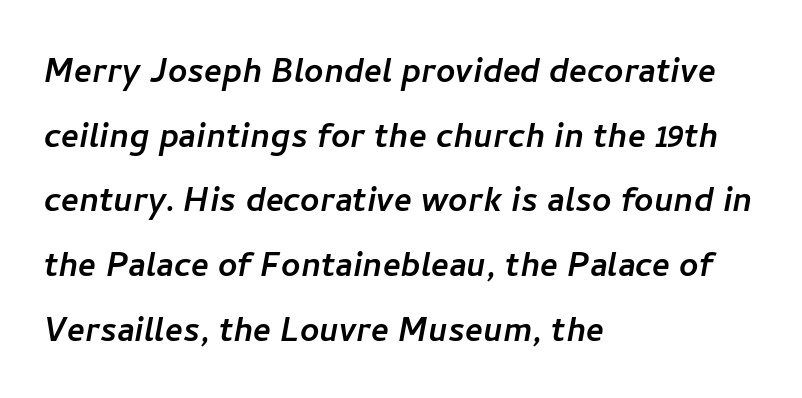
{"serif": "no", "width": "normal", "stroke_contrast": "low", "x_height": "medium", "monospaced": "no", "underline": "no", "align": "left", "line_spacing": "normal", "line_spacing_ratio": 1.54, "letter_spacing": "normal", "letter_spacing_em": 0.0, "glyph_px": 42}
